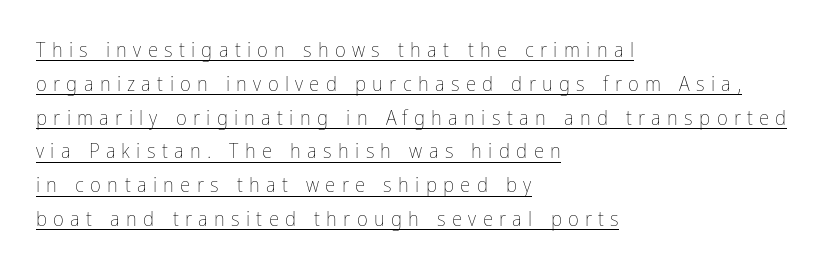
The font is comparable to plain body text, perhaps lighter. The designer left line spacing at the default. Someone cranked the tracking dial way up on this one. Somebody hit Ctrl+U on this one — the words are underlined. A student would call this left alignment; a typographer would say flush left, rag right.
